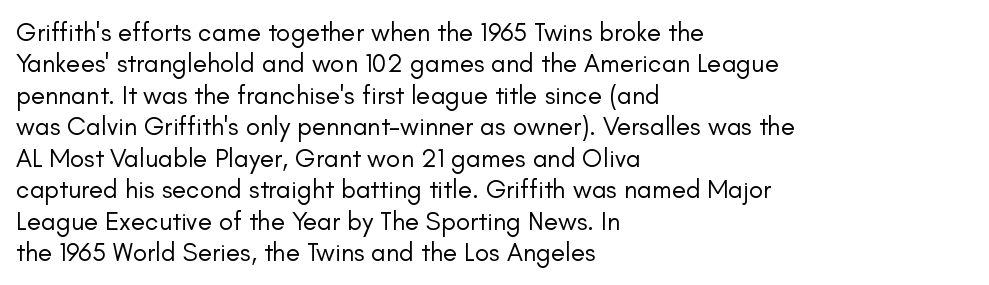
Q: Is the text bold? A: No.
Q: Is the text italic (slanted)? A: No, it is upright.
Q: Is the text underlined? A: No.
Q: How is the paragraph aligned? A: Left-aligned.
Q: Is the spacing between letters normal or unusually wide? A: Normal.
